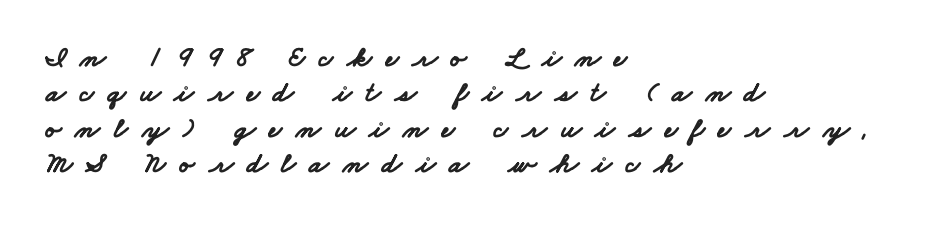
{"serif": "no", "bold": "yes", "weight": "bold", "width": "wide", "stroke_contrast": "low", "x_height": "small", "monospaced": "no", "underline": "no", "align": "left", "line_spacing_ratio": 1.22, "letter_spacing": "wide", "letter_spacing_em": 0.47, "glyph_px": 29}
